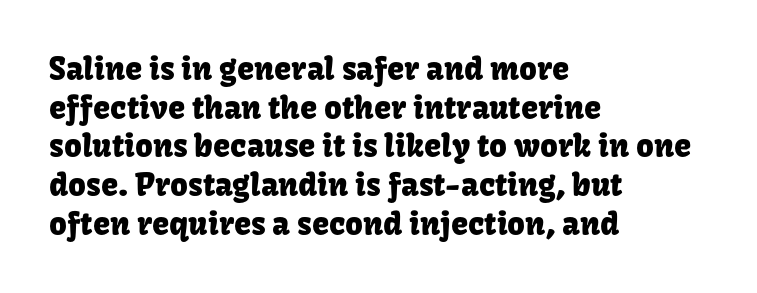
The image shows 31 px sans-serif type, upright; set left-aligned, normal line spacing (1.25x), normal letter spacing, not underlined; low stroke contrast and a medium x-height.
